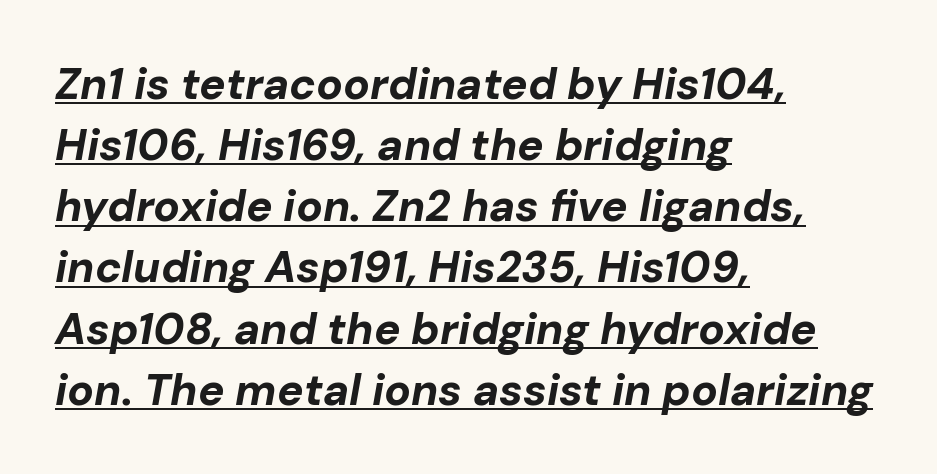
The image shows 44 px bold type, italic (leaning right); set left-aligned, normal line spacing (1.39x), normal letter spacing, underlined; low stroke contrast and a medium x-height.
